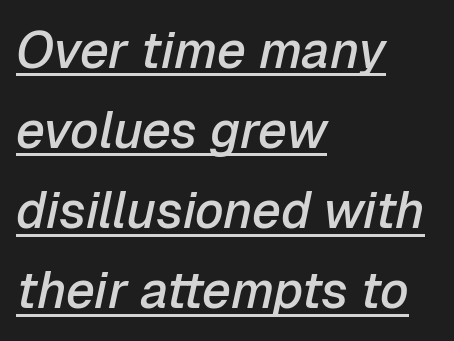
The image shows 51 px semibold type, italic (leaning right); set left-aligned, normal line spacing (1.57x), normal letter spacing, underlined; low stroke contrast and a medium x-height.
